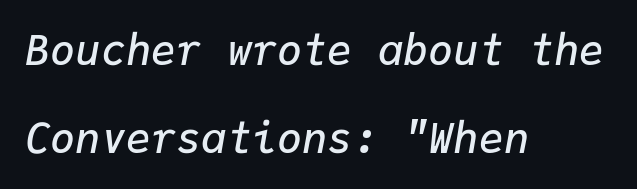
{"italic": "yes", "lean": "right", "slant_degrees": 9, "bold": "semi", "weight": "semibold", "width": "normal", "stroke_contrast": "low", "x_height": "medium", "monospaced": "yes", "underline": "no", "align": "left", "line_spacing": "loose", "line_spacing_ratio": 2.09, "letter_spacing": "normal", "letter_spacing_em": 0.0, "glyph_px": 42}
